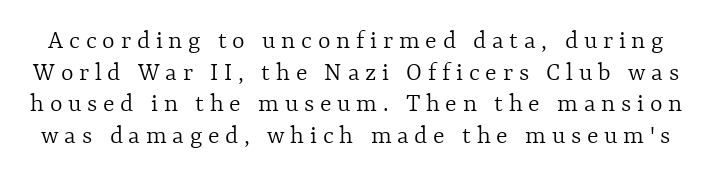
The image shows 27 px text type, upright; set line spacing 1.17x, unusually wide letter spacing (+0.21 em), not underlined.
